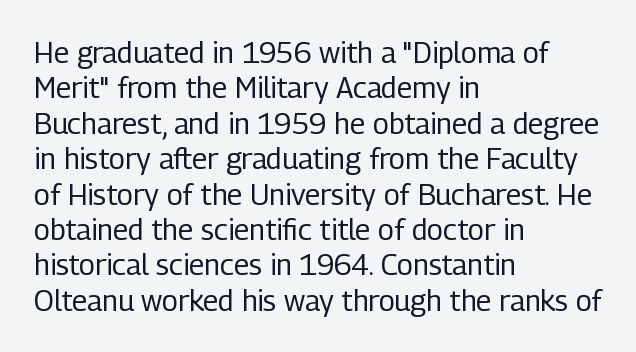
The image shows 29 px regular-weight, condensed sans-serif type, upright; set left-aligned, line spacing 1.22x, normal letter spacing, not underlined; low stroke contrast and a medium x-height.
